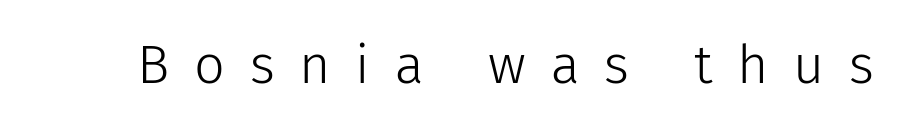
{"serif": "no", "italic": "no", "bold": "no", "weight": "light", "width": "normal", "stroke_contrast": "low", "x_height": "medium", "monospaced": "no", "underline": "no", "letter_spacing": "wide", "letter_spacing_em": 0.46, "glyph_px": 54}
